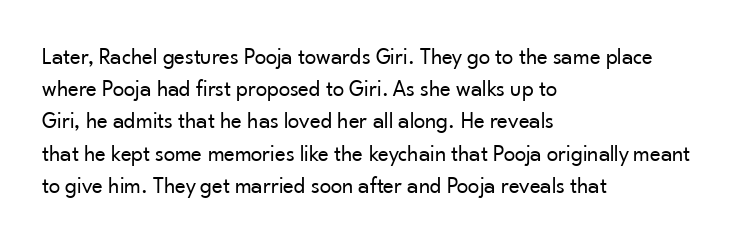
The image shows 23 px text type, upright; set left-aligned, normal line spacing (1.4x), normal letter spacing, not underlined.
